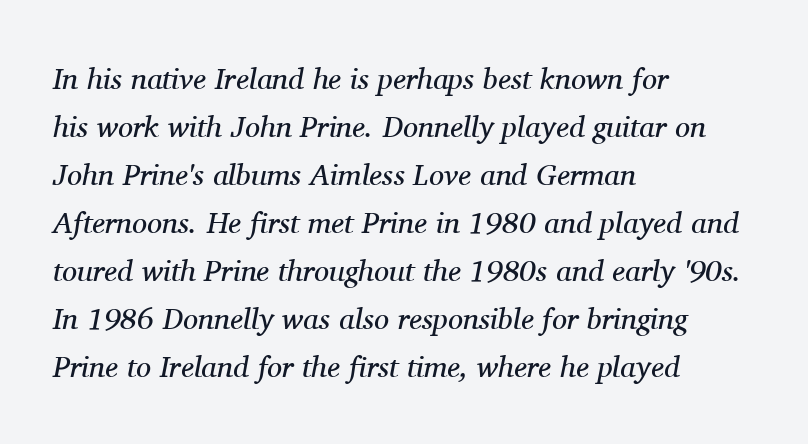
The image shows 30 px regular-weight serif type, italic (leaning right); set left-aligned, normal line spacing (1.6x), normal letter spacing, not underlined; medium stroke contrast and a medium x-height.
